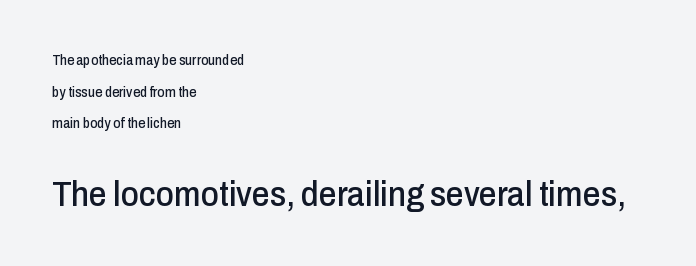
The vertical gap from one line to the next is large. Rule under the text: the space is simply empty. A typesetter would call this zero additional tracking. You could not count columns in this text — the font is proportionally spaced. Posture: upright roman. The later block is typeset at a bigger size than the earlier block.
